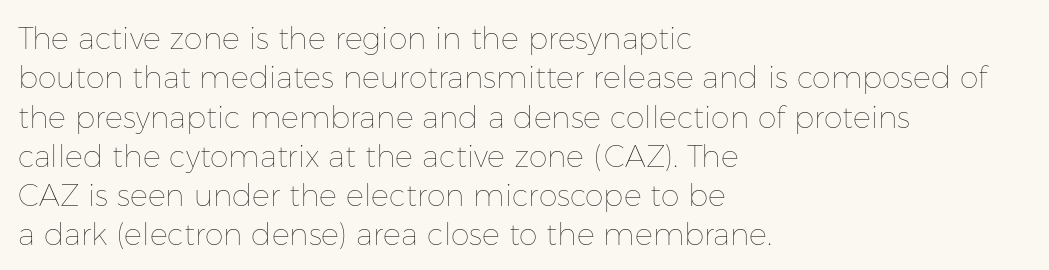
Q: Is the text bold? A: No.
Q: Is the text italic (slanted)? A: No, it is upright.
Q: Is the text underlined? A: No.
Q: How is the paragraph aligned? A: Left-aligned.
Q: Is the spacing between letters normal or unusually wide? A: Normal.
Q: Is the spacing between lines tight, normal or loose? A: Normal.
Q: Width (condensed, normal, or wide)? A: Normal.
Q: Stroke contrast? A: Low.
Q: x-height? A: Medium.
Q: Monospaced? A: No.
